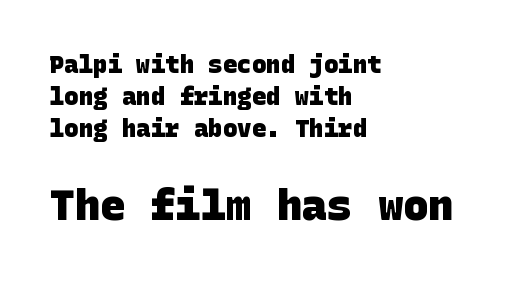
{"serif": "no", "bold": "yes", "weight": "heavy", "width": "normal", "stroke_contrast": "low", "x_height": "large", "underline": "no", "align": "left", "line_spacing": "normal", "line_spacing_ratio": 1.34, "letter_spacing": "normal", "letter_spacing_em": 0.0, "larger_block": "second", "size_ratio": 1.75, "glyph_px": 42}
